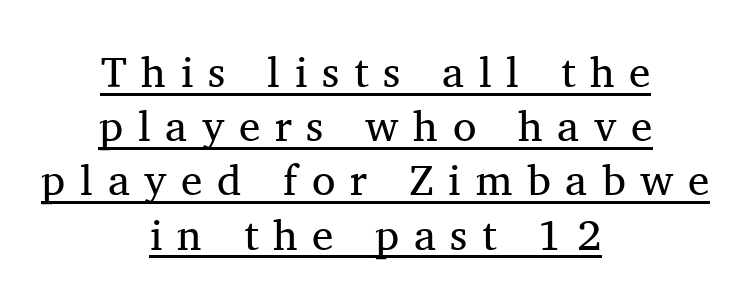
The typeface chosen for these lines features serifs. Typeset on center — no edge is straight. Each letter keeps its own natural width here, so spacing adapts to shape. Spacing between characters has been opened up far beyond the box default.
